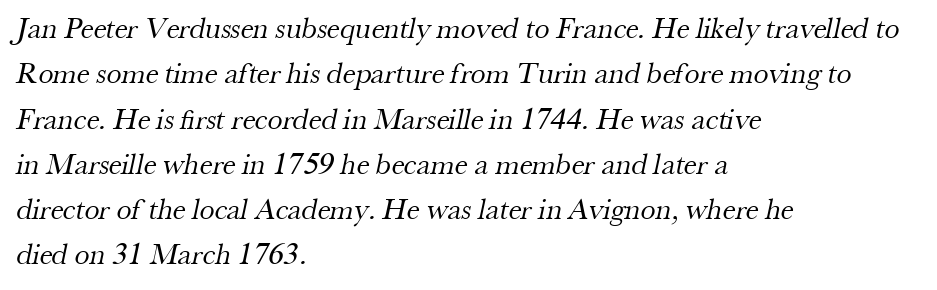
The image shows 30 px regular-weight serif type; set left-aligned, normal line spacing (1.51x), normal letter spacing, not underlined; medium stroke contrast and a small x-height.
